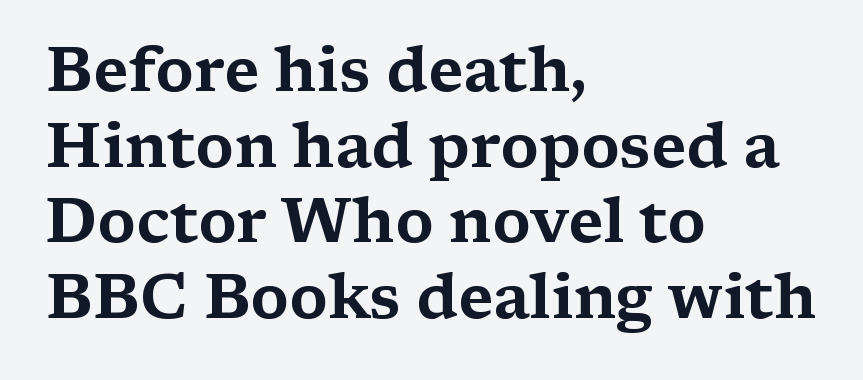
The image shows 62 px wide serif type, upright; set left-aligned, line spacing 1.22x, normal letter spacing, not underlined; medium stroke contrast and a medium x-height.
